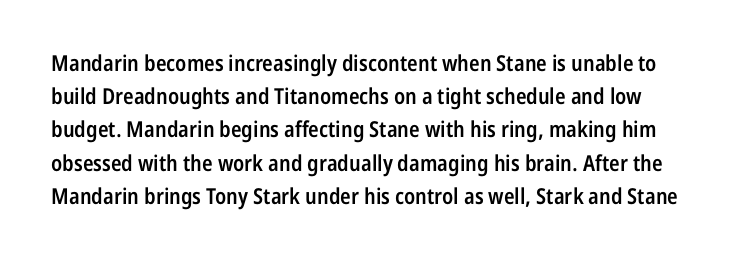
Does the leading feel generous? No, just average. There is no visible air inserted between adjacent glyphs. Rendered with straight, roman letterforms. Look at the stroke-to-counter ratio: somewhat heavy, a semibold.
